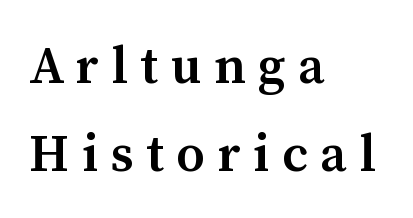
Q: Is the text bold? A: Semi-bold.
Q: Is the text italic (slanted)? A: No, it is upright.
Q: Is the typeface a serif or a sans-serif typeface? A: Serif.
Q: Is the text underlined? A: No.
Q: How is the paragraph aligned? A: Left-aligned.
Q: Is the spacing between letters normal or unusually wide? A: Unusually wide.
Q: Is the spacing between lines tight, normal or loose? A: Normal.
Q: Width (condensed, normal, or wide)? A: Normal.
Q: Stroke contrast? A: Medium.
Q: x-height? A: Medium.
Q: Monospaced? A: No.
